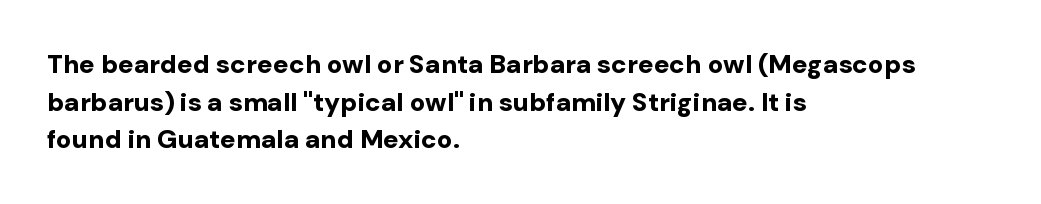
On the weight axis this lands at bold, roughly 700. Words float on clear page, feet unadorned. Interline gaps are of average width in this sample. The rendering keeps characters at their native spacing. In terms of posture, this sample is upright.
